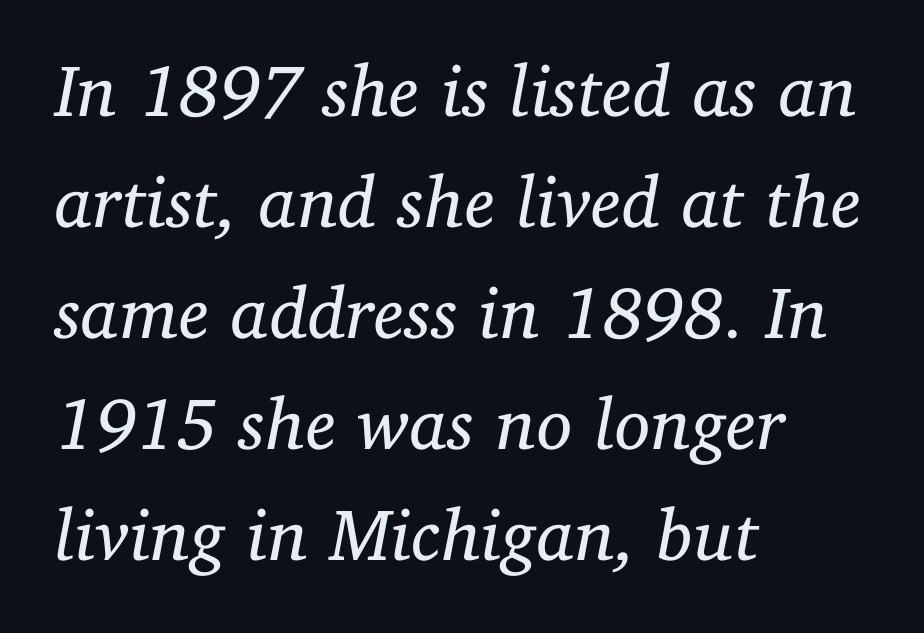
{"serif": "yes", "italic": "yes", "lean": "right", "slant_degrees": 11, "bold": "no", "weight": "regular", "width": "normal", "stroke_contrast": "low", "x_height": "medium", "monospaced": "no", "underline": "no", "align": "left", "line_spacing": "normal", "line_spacing_ratio": 1.52, "letter_spacing": "normal", "letter_spacing_em": 0.0, "glyph_px": 73}
